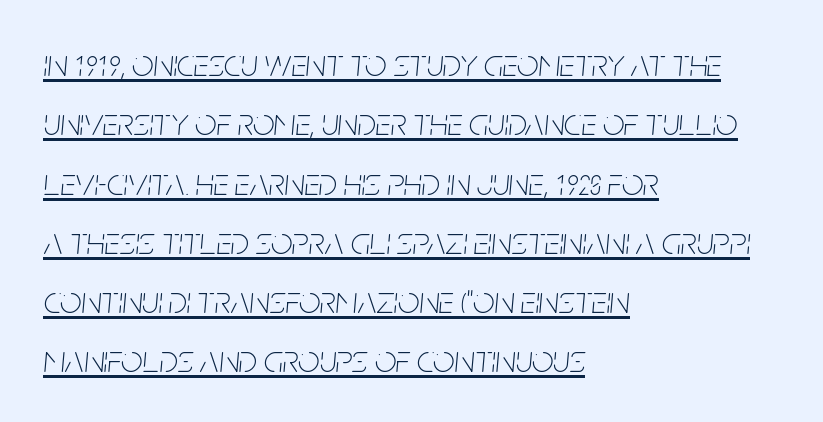
The letters sit at their default tracking, neither squeezed nor spread. The strokes carry an ordinary text weight at most. The words here are underlined. This rendering uses left alignment, leaving the right contour irregular. Italic? Definitely — the glyphs are oblique. The leading is moderate, giving the passage an even texture.
